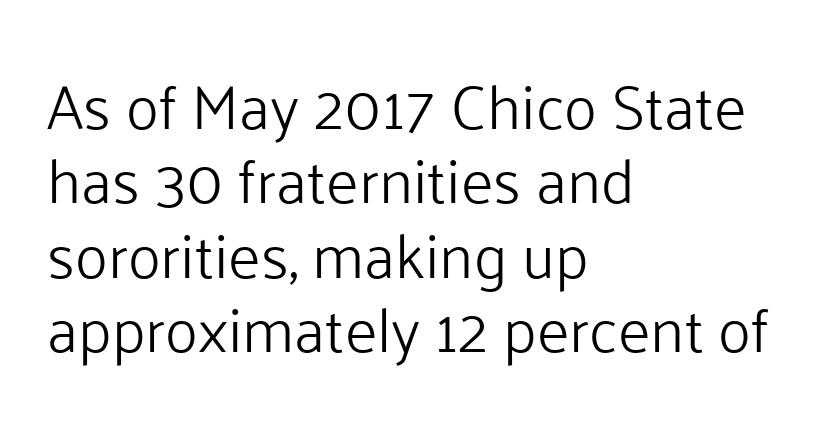
This rendering employs a face without finishing strokes, i.e., a sans-serif. Caption: multi-line text, flush left, ragged right. Posture: upright roman. Decoration check: the copy has no underline. Bold? No — there's no thickening of the strokes.
